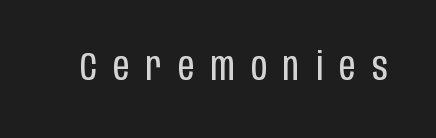
Q: Is the text bold? A: No.
Q: Is the text italic (slanted)? A: No, it is upright.
Q: Is the typeface a serif or a sans-serif typeface? A: Sans-serif.
Q: Is the text underlined? A: No.
Q: Is the spacing between letters normal or unusually wide? A: Unusually wide.
Q: Width (condensed, normal, or wide)? A: Condensed.
Q: Stroke contrast? A: Low.
Q: x-height? A: Large.
Q: Monospaced? A: No.
